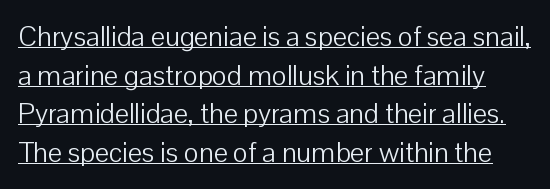
{"serif": "no", "italic": "no", "bold": "no", "weight": "light", "width": "normal", "stroke_contrast": "low", "x_height": "medium", "monospaced": "no", "underline": "yes", "line_spacing": "normal", "line_spacing_ratio": 1.38, "letter_spacing": "normal", "letter_spacing_em": 0.0, "glyph_px": 28}
